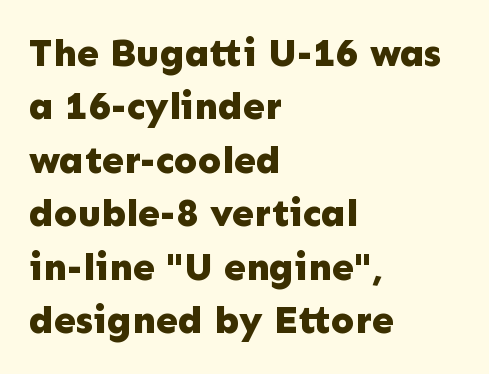
The image shows 39 px bold sans-serif type, upright; set left-aligned, normal line spacing (1.37x), normal letter spacing, not underlined; low stroke contrast and a medium x-height.
